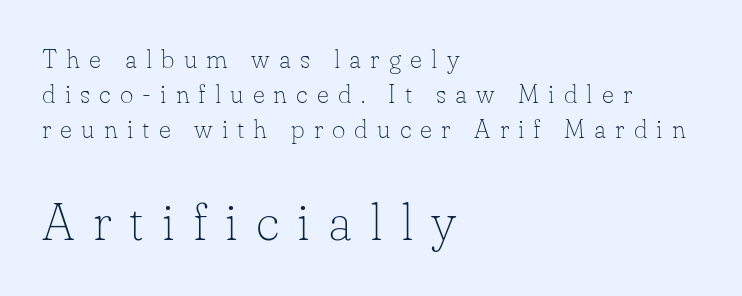
The typography opts for an upright posture over an oblique one. The face used here is proportionally spaced, like ordinary book or web type. The font family rendered here belongs to the serif group. This block has exactly the height ordinary leading produces.
